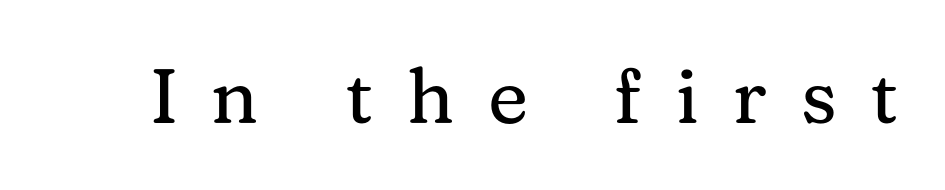
{"serif": "yes", "italic": "no", "bold": "no", "weight": "regular", "width": "normal", "stroke_contrast": "medium", "x_height": "medium", "monospaced": "no", "underline": "no", "letter_spacing": "wide", "letter_spacing_em": 0.45, "glyph_px": 77}
